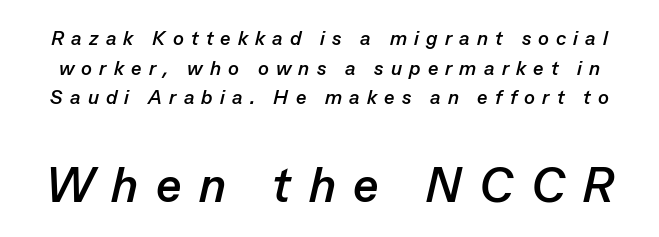
Q: Is the text bold? A: Yes.
Q: Is the text italic (slanted)? A: Yes, it leans right by about 13 degrees.
Q: Is the text underlined? A: No.
Q: Is the spacing between letters normal or unusually wide? A: Unusually wide.
Q: Is the spacing between lines tight, normal or loose? A: Normal.
Q: Which block of text is set in a larger size, the first (top) or the second (bottom)? A: The second (bottom) one.
Q: Width (condensed, normal, or wide)? A: Normal.
Q: Stroke contrast? A: Low.
Q: x-height? A: Medium.
Q: Monospaced? A: No.
